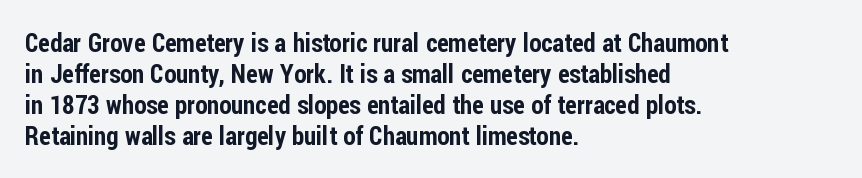
{"italic": "no", "underline": "no", "align": "left", "line_spacing_ratio": 1.24, "letter_spacing": "normal", "letter_spacing_em": 0.0, "glyph_px": 25}
